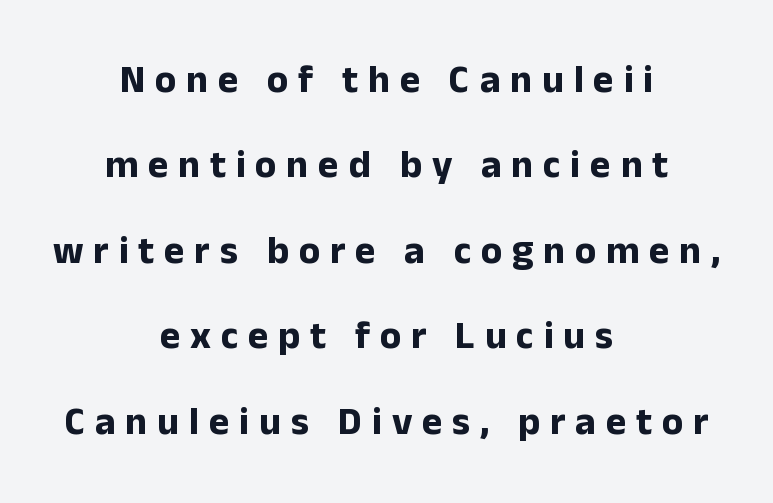
Do the characters align in a grid? No, the font is proportional. Honestly, there is no underline to notice here at all. Does the type have serifs? No, each stem ends abruptly. Glyph-to-glyph distance is far greater than everyday printed text. Horizontally, the lines are justified to the midpoint only. Vertical strokes here are truly vertical.
